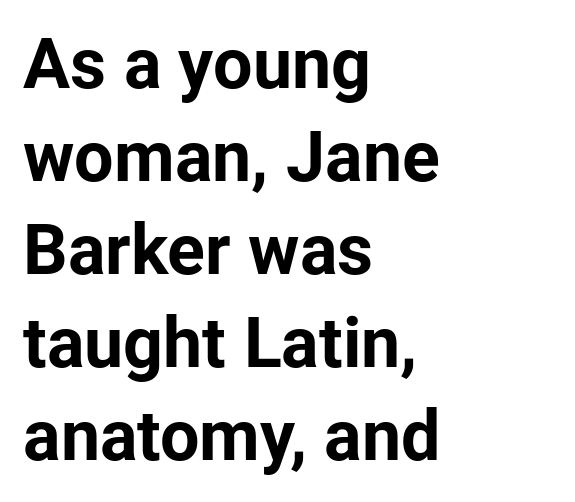
{"serif": "no", "italic": "no", "bold": "yes", "weight": "bold", "width": "normal", "stroke_contrast": "low", "x_height": "medium", "monospaced": "no", "underline": "no", "align": "left", "line_spacing": "normal", "line_spacing_ratio": 1.33, "letter_spacing": "normal", "letter_spacing_em": 0.0, "glyph_px": 70}
